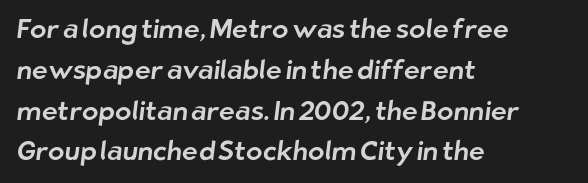
Q: Is the text underlined? A: No.
Q: How is the paragraph aligned? A: Left-aligned.
Q: Is the spacing between letters normal or unusually wide? A: Normal.
Q: Is the spacing between lines tight, normal or loose? A: Normal.
